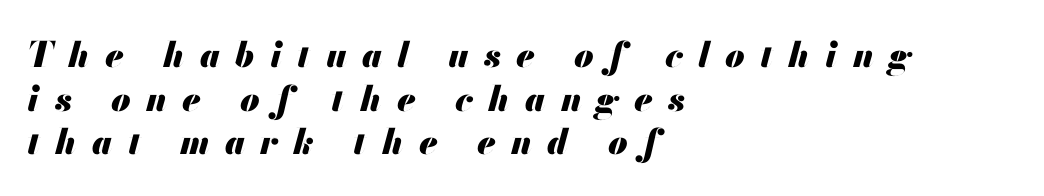
Q: Is the text bold? A: Yes.
Q: Is the text italic (slanted)? A: Yes, it leans right by about 13 degrees.
Q: Is the text underlined? A: No.
Q: How is the paragraph aligned? A: Left-aligned.
Q: Is the spacing between letters normal or unusually wide? A: Unusually wide.
Q: Is the spacing between lines tight, normal or loose? A: Normal.
Q: Width (condensed, normal, or wide)? A: Normal.
Q: Stroke contrast? A: Medium.
Q: x-height? A: Small.
Q: Monospaced? A: No.
